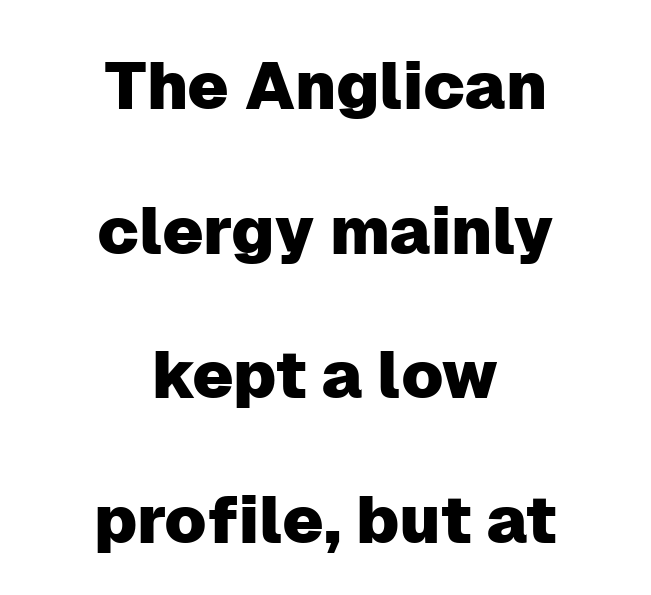
{"serif": "no", "italic": "no", "width": "normal", "stroke_contrast": "low", "x_height": "medium", "monospaced": "no", "underline": "no", "align": "center", "line_spacing": "loose", "line_spacing_ratio": 2.19, "letter_spacing": "normal", "letter_spacing_em": 0.0, "glyph_px": 66}
